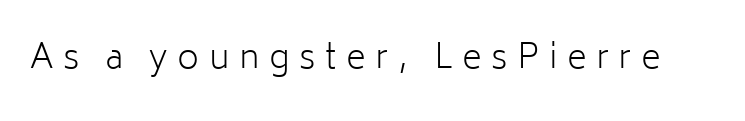
Q: Is the text bold? A: No.
Q: Is the text italic (slanted)? A: No, it is upright.
Q: Is the typeface a serif or a sans-serif typeface? A: Sans-serif.
Q: Is the text underlined? A: No.
Q: Is the spacing between letters normal or unusually wide? A: Unusually wide.
Q: Width (condensed, normal, or wide)? A: Normal.
Q: Stroke contrast? A: Low.
Q: x-height? A: Medium.
Q: Monospaced? A: No.
